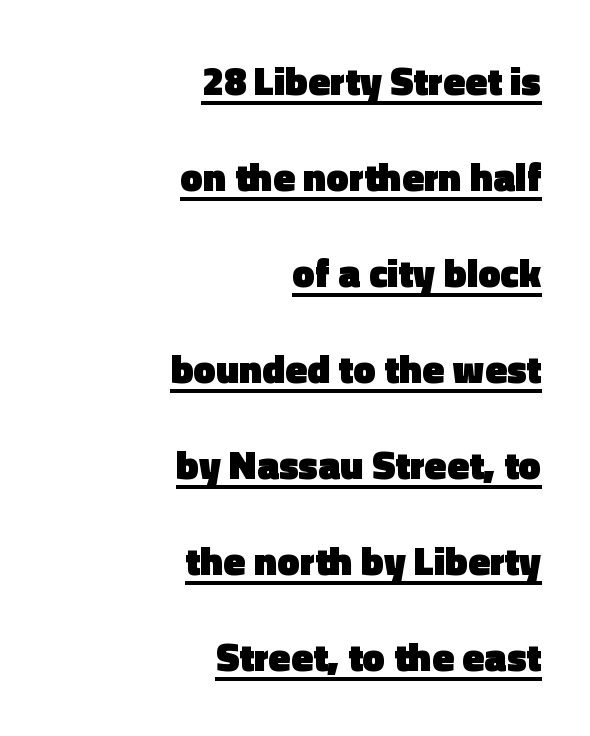
{"serif": "no", "italic": "no", "bold": "yes", "weight": "heavy", "width": "normal", "x_height": "medium", "monospaced": "no", "underline": "yes", "align": "right", "line_spacing": "loose", "line_spacing_ratio": 2.4, "letter_spacing": "normal", "letter_spacing_em": 0.0, "glyph_px": 40}
